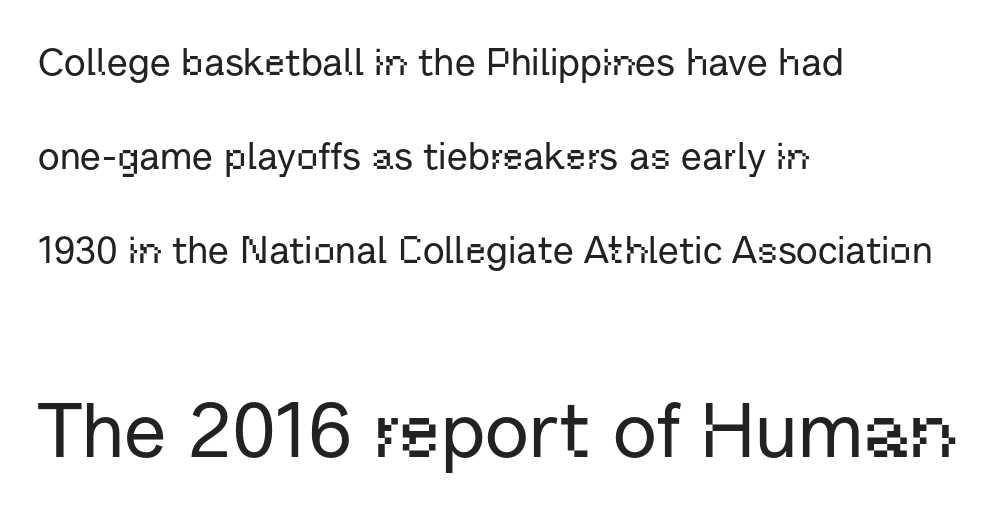
The image shows 77 px sans-serif type, upright; set left-aligned, loose line spacing (2.48x), normal letter spacing, not underlined; the second (bottom) block is 2.03x larger; low stroke contrast and a medium x-height.
